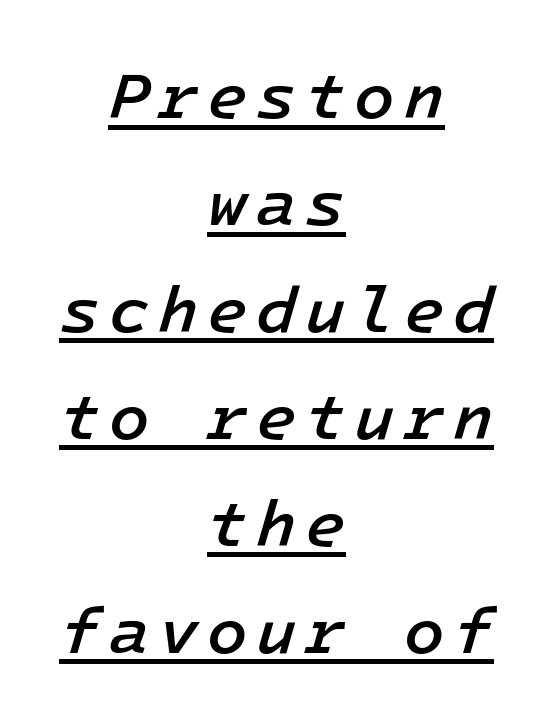
Q: Is the text bold? A: Semi-bold.
Q: Is the text italic (slanted)? A: Yes, it leans right by about 16 degrees.
Q: Is the text underlined? A: Yes.
Q: How is the paragraph aligned? A: Centered.
Q: Is the spacing between lines tight, normal or loose? A: Normal.
Q: Width (condensed, normal, or wide)? A: Normal.
Q: Stroke contrast? A: Low.
Q: x-height? A: Medium.
